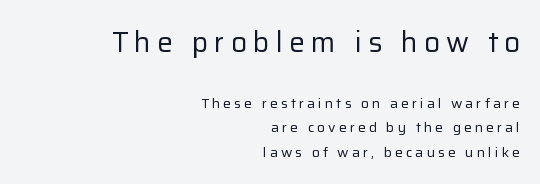
Q: Is the text bold? A: No.
Q: Is the text italic (slanted)? A: No, it is upright.
Q: Is the typeface a serif or a sans-serif typeface? A: Sans-serif.
Q: Is the text underlined? A: No.
Q: How is the paragraph aligned? A: Right-aligned.
Q: Is the spacing between letters normal or unusually wide? A: Unusually wide.
Q: Which block of text is set in a larger size, the first (top) or the second (bottom)? A: The first (top) one.
Q: Width (condensed, normal, or wide)? A: Normal.
Q: Stroke contrast? A: Low.
Q: x-height? A: Medium.
Q: Monospaced? A: No.
